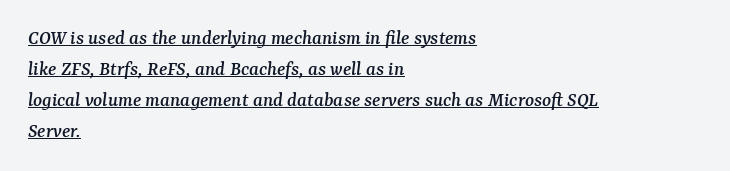
The image shows 21 px text type, italic (leaning right); set left-aligned, normal line spacing (1.47x), normal letter spacing, underlined.
